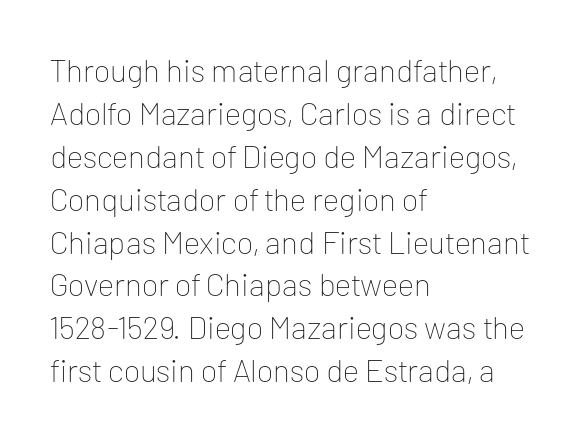
The image shows 32 px thin sans-serif type, upright; set left-aligned, normal line spacing (1.34x), normal letter spacing, not underlined; low stroke contrast and a medium x-height.
